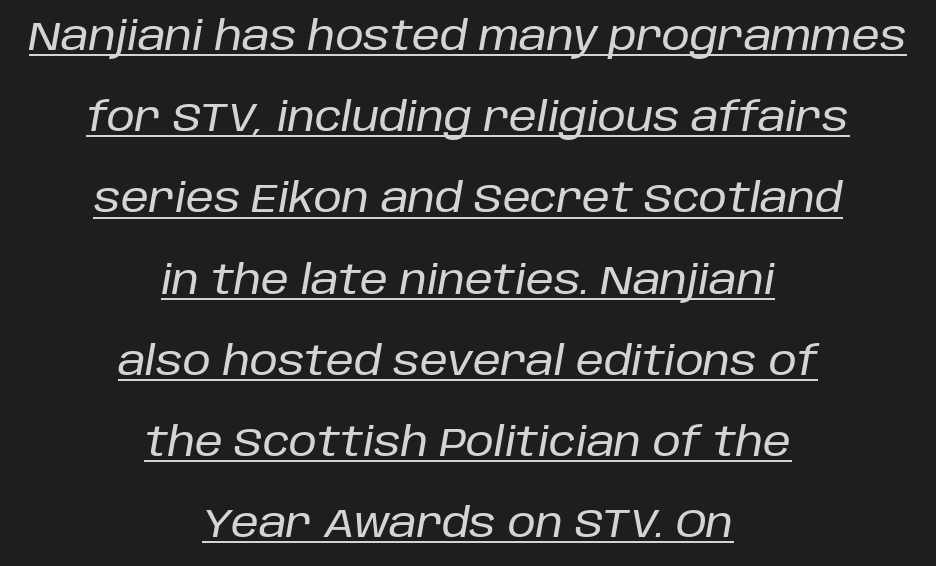
The image shows 40 px text type, italic (leaning right); set centered, loose line spacing (2.03x), normal letter spacing, underlined; low stroke contrast and a large x-height.
